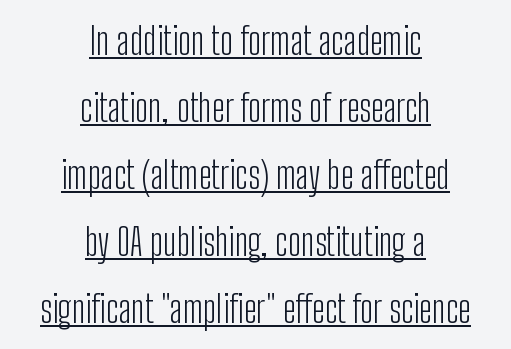
Q: Is the text bold? A: No.
Q: Is the text italic (slanted)? A: No, it is upright.
Q: Is the typeface a serif or a sans-serif typeface? A: Sans-serif.
Q: Is the text underlined? A: Yes.
Q: How is the paragraph aligned? A: Centered.
Q: Is the spacing between letters normal or unusually wide? A: Normal.
Q: Width (condensed, normal, or wide)? A: Condensed.
Q: Stroke contrast? A: Low.
Q: x-height? A: Medium.
Q: Monospaced? A: No.
